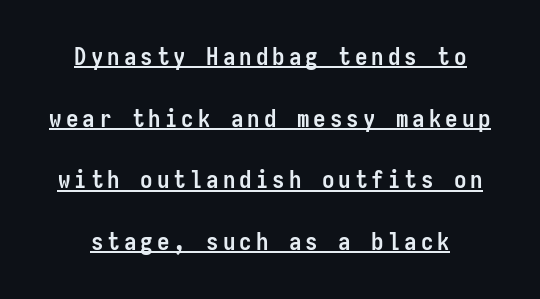
{"italic": "no", "bold": "yes", "underline": "yes", "line_spacing": "loose", "line_spacing_ratio": 2.47, "glyph_px": 25}
